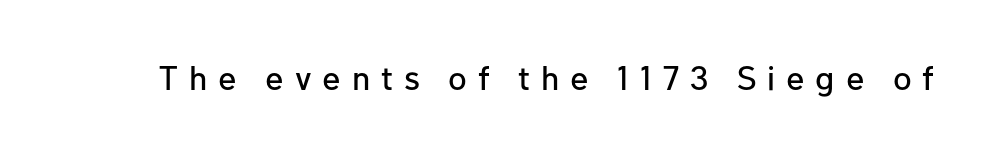
{"serif": "no", "italic": "no", "width": "normal", "stroke_contrast": "low", "x_height": "medium", "monospaced": "no", "underline": "no", "letter_spacing": "wide", "letter_spacing_em": 0.32, "glyph_px": 34}
